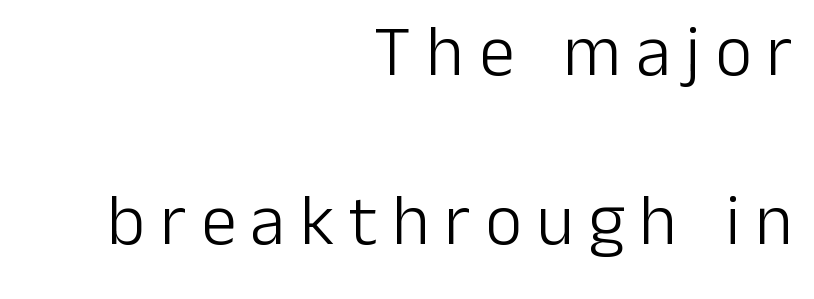
{"serif": "no", "italic": "no", "bold": "no", "weight": "light", "width": "normal", "stroke_contrast": "low", "x_height": "medium", "monospaced": "no", "underline": "no", "align": "right", "line_spacing": "loose", "line_spacing_ratio": 2.35, "letter_spacing": "wide", "letter_spacing_em": 0.2, "glyph_px": 72}
